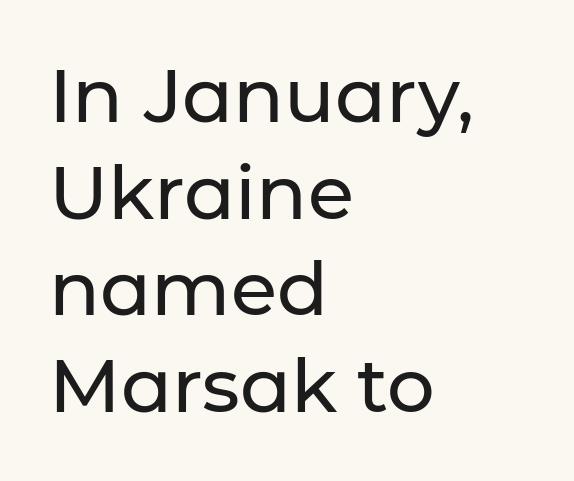
The text was rendered using a sans face with plain stroke endings. Horizontal alignment here is leftward, the default for most running prose. The vertical gap from one line to the next is medium. This rendering features lettering with no underline. The rendering uses natural spacing where letterforms have individual widths. This is the regular roman posture of the typeface.
